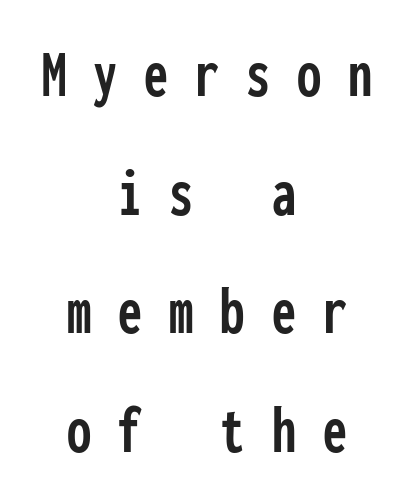
Tall strokes in this sample are plumb rather than angled. Tracking value appears strongly positive — letters spread wide. Looks like terminal output: every glyph gets an equal slot. In terms of letterform style, serifs are entirely absent. Short and long lines alike share a common midpoint. The specimen omits any rule beneath the text block's lines.
